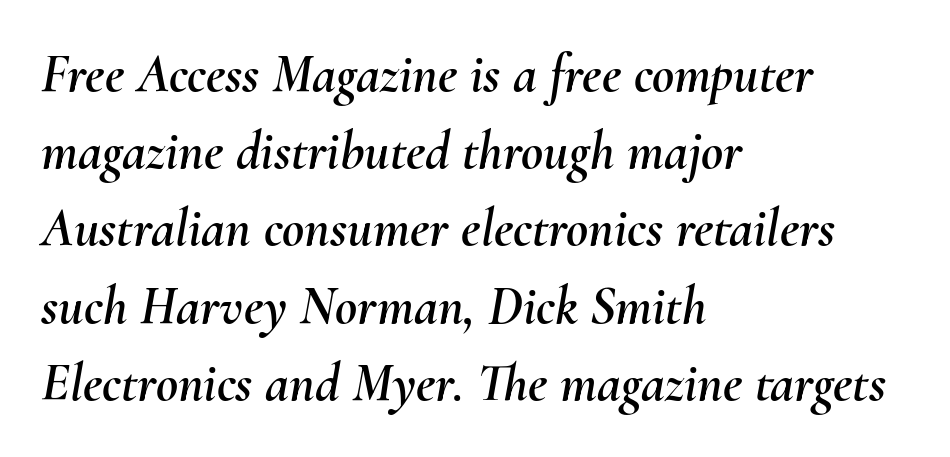
The tracking reads as untouched default to a designer's eye. Note the varied advance widths — an 'i' is clearly narrower than an 'm'. The gap between lines stays unmarked. Short and long lines alike share a common starting point at left. Designer's note — italics engaged. Vertically, the passage feels balanced, rows spaced as you'd expect.
